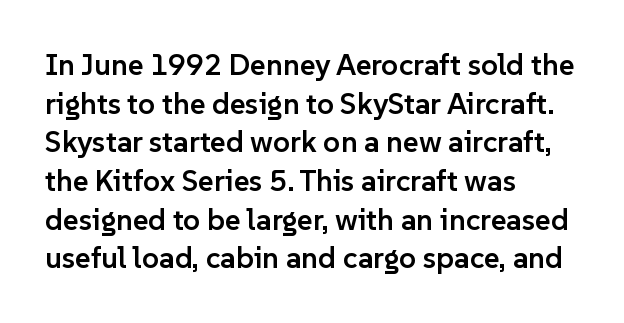
{"serif": "no", "italic": "no", "bold": "semi", "weight": "semibold", "width": "normal", "stroke_contrast": "low", "x_height": "medium", "monospaced": "no", "underline": "no", "align": "left", "line_spacing": "normal", "line_spacing_ratio": 1.29, "letter_spacing": "normal", "letter_spacing_em": 0.0, "glyph_px": 30}
